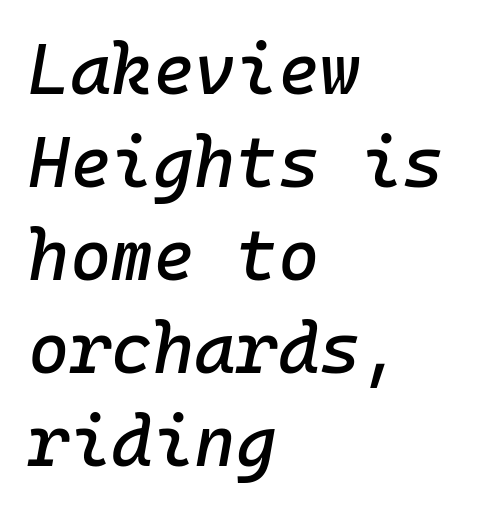
{"italic": "yes", "lean": "right", "slant_degrees": 10, "width": "normal", "stroke_contrast": "low", "x_height": "medium", "monospaced": "yes", "underline": "no", "align": "left", "line_spacing": "normal", "line_spacing_ratio": 1.31, "letter_spacing": "normal", "letter_spacing_em": 0.0, "glyph_px": 71}
